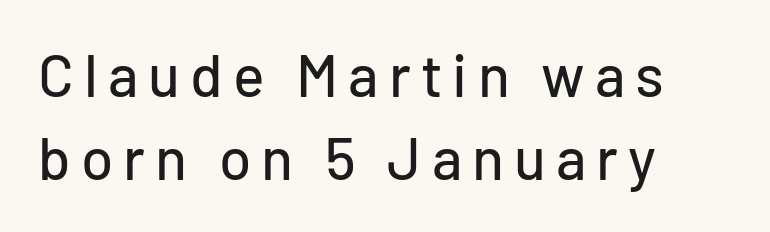
Q: Is the text italic (slanted)? A: No, it is upright.
Q: Is the typeface a serif or a sans-serif typeface? A: Sans-serif.
Q: Is the text underlined? A: No.
Q: How is the paragraph aligned? A: Left-aligned.
Q: Is the spacing between lines tight, normal or loose? A: Normal.
Q: Width (condensed, normal, or wide)? A: Normal.
Q: Stroke contrast? A: Low.
Q: x-height? A: Medium.
Q: Monospaced? A: No.
